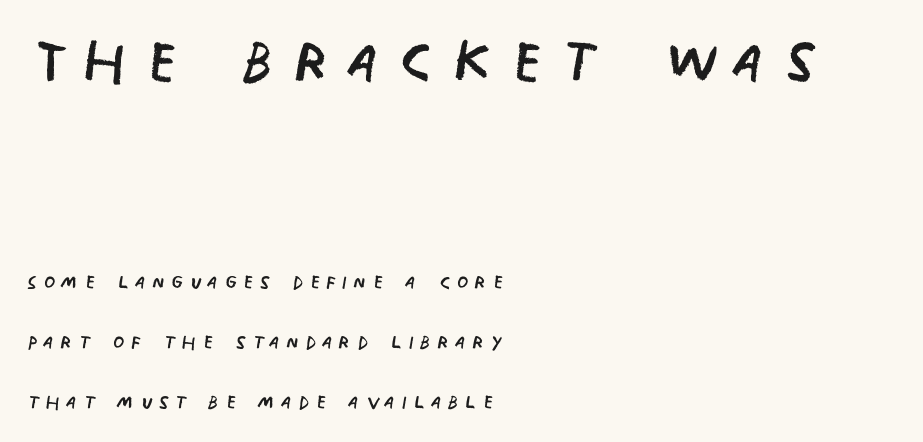
{"serif": "no", "bold": "no", "weight": "regular", "width": "condensed", "stroke_contrast": "low", "x_height": "large", "monospaced": "no", "underline": "no", "align": "left", "line_spacing": "loose", "line_spacing_ratio": 2.31, "letter_spacing": "wide", "letter_spacing_em": 0.24, "larger_block": "first", "size_ratio": 3.0, "glyph_px": 78}
